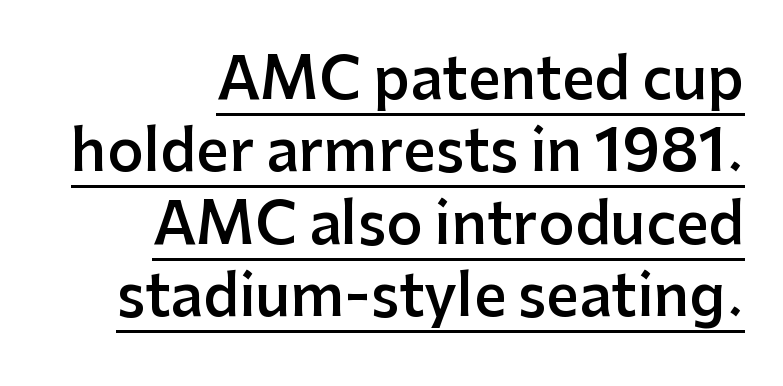
The image shows 57 px semibold sans-serif type, upright; set right-aligned, normal line spacing (1.27x), normal letter spacing, underlined; low stroke contrast and a medium x-height.
